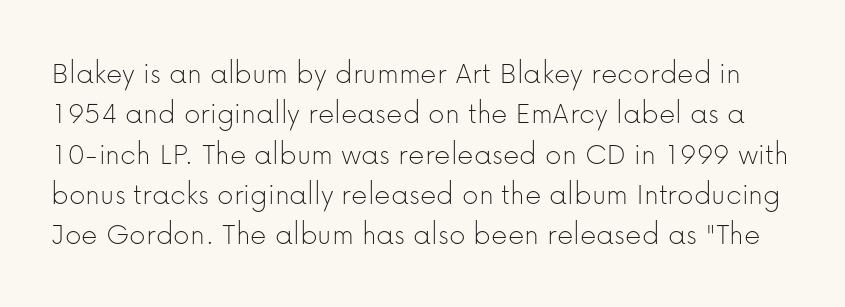
You could not count columns in this text — the font is proportionally spaced. The block of text has a typical density, with ordinary space between rows. Typographically, this falls in the sans-serif category. In terms of posture, this sample is upright.
